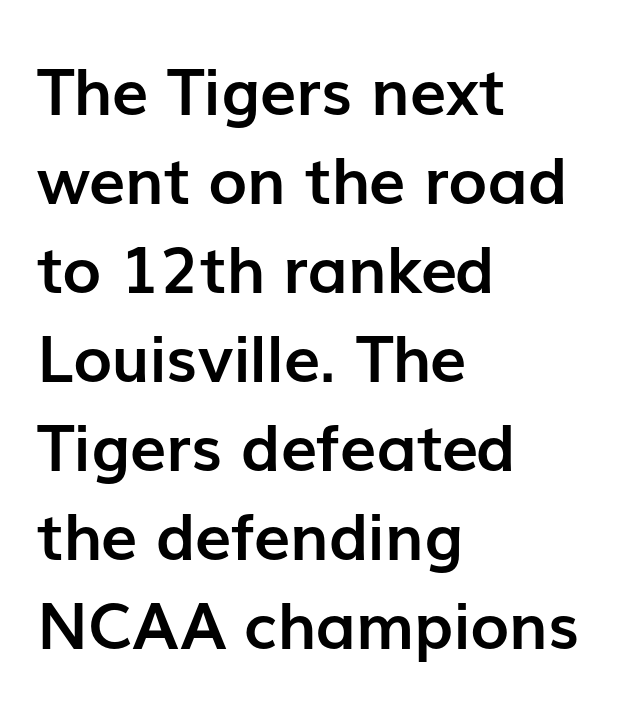
{"serif": "no", "italic": "no", "bold": "yes", "weight": "semibold", "width": "normal", "stroke_contrast": "low", "x_height": "medium", "monospaced": "no", "underline": "no", "align": "left", "line_spacing": "normal", "line_spacing_ratio": 1.37, "letter_spacing": "normal", "letter_spacing_em": 0.0, "glyph_px": 65}
